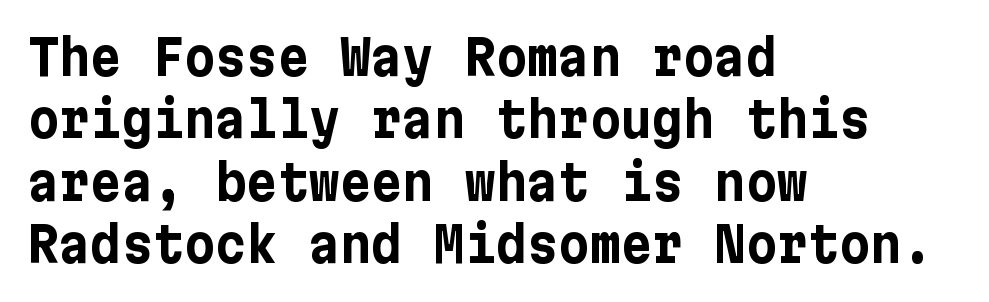
The image shows 48 px bold sans-serif type, upright; set left-aligned, normal line spacing (1.3x), normal letter spacing, not underlined; low stroke contrast and a medium x-height.
